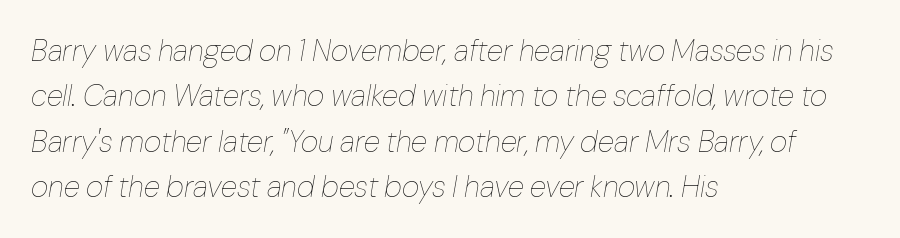
Q: Is the text bold? A: No.
Q: Is the text italic (slanted)? A: Yes, it leans right by about 10 degrees.
Q: Is the text underlined? A: No.
Q: How is the paragraph aligned? A: Left-aligned.
Q: Is the spacing between letters normal or unusually wide? A: Normal.
Q: Is the spacing between lines tight, normal or loose? A: Normal.
Q: Width (condensed, normal, or wide)? A: Normal.
Q: Stroke contrast? A: Low.
Q: x-height? A: Medium.
Q: Monospaced? A: No.
